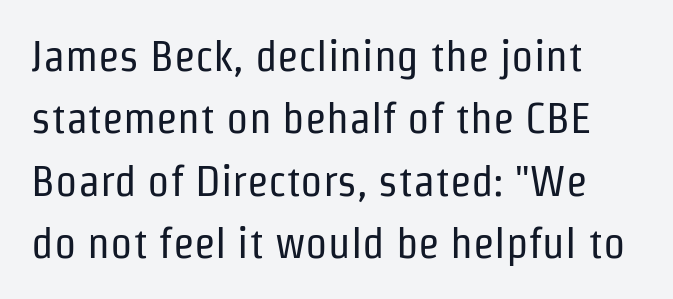
{"serif": "no", "italic": "no", "bold": "no", "weight": "regular", "width": "condensed", "stroke_contrast": "low", "x_height": "medium", "monospaced": "no", "underline": "no", "line_spacing": "normal", "line_spacing_ratio": 1.42, "letter_spacing": "normal", "letter_spacing_em": 0.0, "glyph_px": 44}
